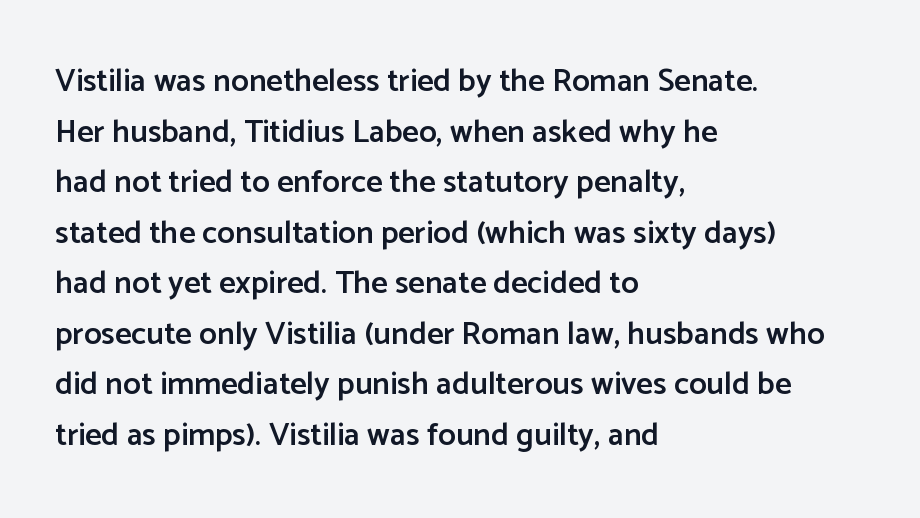
Q: Is the text bold? A: Semi-bold.
Q: Is the text italic (slanted)? A: No, it is upright.
Q: Is the typeface a serif or a sans-serif typeface? A: Sans-serif.
Q: Is the text underlined? A: No.
Q: How is the paragraph aligned? A: Left-aligned.
Q: Is the spacing between letters normal or unusually wide? A: Normal.
Q: Is the spacing between lines tight, normal or loose? A: Normal.
Q: Width (condensed, normal, or wide)? A: Normal.
Q: Stroke contrast? A: Low.
Q: x-height? A: Medium.
Q: Monospaced? A: No.
